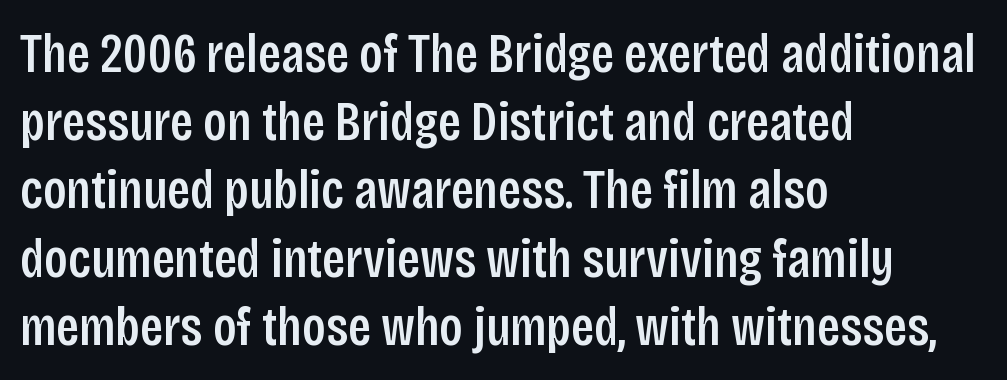
Q: Is the text italic (slanted)? A: No, it is upright.
Q: Is the typeface a serif or a sans-serif typeface? A: Sans-serif.
Q: Is the text underlined? A: No.
Q: How is the paragraph aligned? A: Left-aligned.
Q: Is the spacing between letters normal or unusually wide? A: Normal.
Q: Width (condensed, normal, or wide)? A: Condensed.
Q: Stroke contrast? A: Low.
Q: x-height? A: Large.
Q: Monospaced? A: No.
